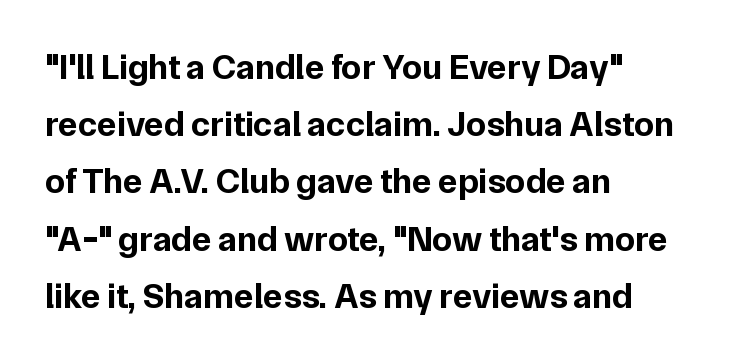
Q: Is the text bold? A: Yes.
Q: Is the text italic (slanted)? A: No, it is upright.
Q: Is the typeface a serif or a sans-serif typeface? A: Sans-serif.
Q: Is the text underlined? A: No.
Q: How is the paragraph aligned? A: Left-aligned.
Q: Is the spacing between letters normal or unusually wide? A: Normal.
Q: Is the spacing between lines tight, normal or loose? A: Normal.
Q: Width (condensed, normal, or wide)? A: Normal.
Q: Stroke contrast? A: Low.
Q: x-height? A: Medium.
Q: Monospaced? A: No.
